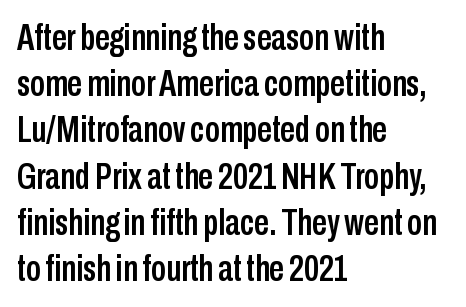
Q: Is the text italic (slanted)? A: No, it is upright.
Q: Is the typeface a serif or a sans-serif typeface? A: Sans-serif.
Q: Is the text underlined? A: No.
Q: How is the paragraph aligned? A: Left-aligned.
Q: Is the spacing between letters normal or unusually wide? A: Normal.
Q: Is the spacing between lines tight, normal or loose? A: Normal.
Q: Width (condensed, normal, or wide)? A: Condensed.
Q: Stroke contrast? A: Low.
Q: x-height? A: Medium.
Q: Monospaced? A: No.
